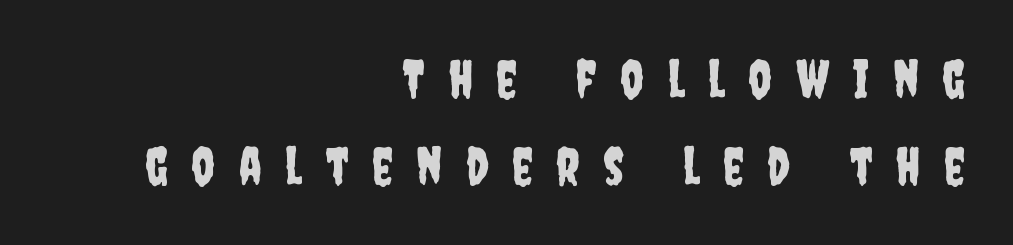
Q: Is the text italic (slanted)? A: No, it is upright.
Q: Is the typeface a serif or a sans-serif typeface? A: Sans-serif.
Q: Is the text underlined? A: No.
Q: How is the paragraph aligned? A: Right-aligned.
Q: Is the spacing between letters normal or unusually wide? A: Unusually wide.
Q: Is the spacing between lines tight, normal or loose? A: Normal.
Q: Width (condensed, normal, or wide)? A: Condensed.
Q: Stroke contrast? A: Low.
Q: x-height? A: Large.
Q: Monospaced? A: No.
